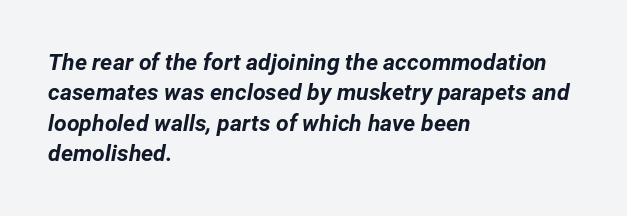
The image shows 23 px bold type, italic (leaning right); set left-aligned, normal line spacing (1.32x), normal letter spacing, not underlined.
